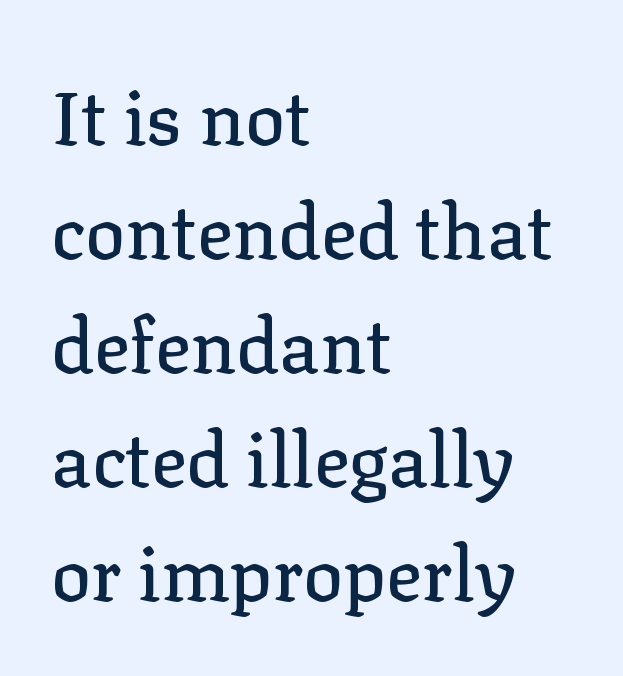
Q: Is the text italic (slanted)? A: No, it is upright.
Q: Is the typeface a serif or a sans-serif typeface? A: Serif.
Q: Is the text underlined? A: No.
Q: How is the paragraph aligned? A: Left-aligned.
Q: Is the spacing between letters normal or unusually wide? A: Normal.
Q: Is the spacing between lines tight, normal or loose? A: Normal.
Q: Width (condensed, normal, or wide)? A: Normal.
Q: Stroke contrast? A: Low.
Q: x-height? A: Medium.
Q: Monospaced? A: No.
